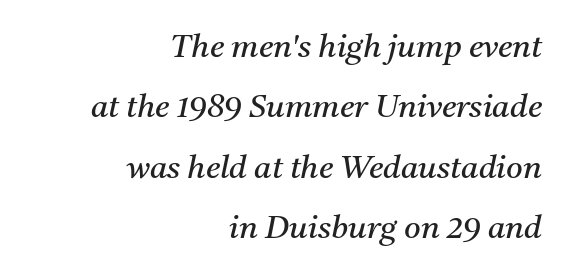
Q: Is the text bold? A: No.
Q: Is the text italic (slanted)? A: Yes, it leans right by about 11 degrees.
Q: Is the typeface a serif or a sans-serif typeface? A: Serif.
Q: Is the text underlined? A: No.
Q: How is the paragraph aligned? A: Right-aligned.
Q: Is the spacing between letters normal or unusually wide? A: Normal.
Q: Width (condensed, normal, or wide)? A: Normal.
Q: Stroke contrast? A: Medium.
Q: x-height? A: Medium.
Q: Monospaced? A: No.
